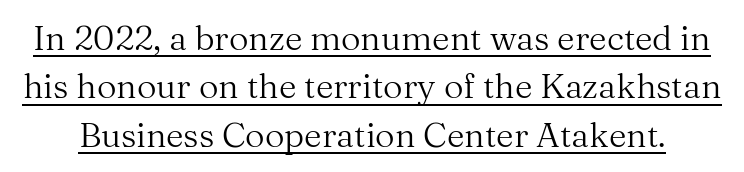
The image shows 34 px regular-weight serif type, upright; set normal line spacing (1.42x), normal letter spacing, underlined; medium stroke contrast and a medium x-height.
